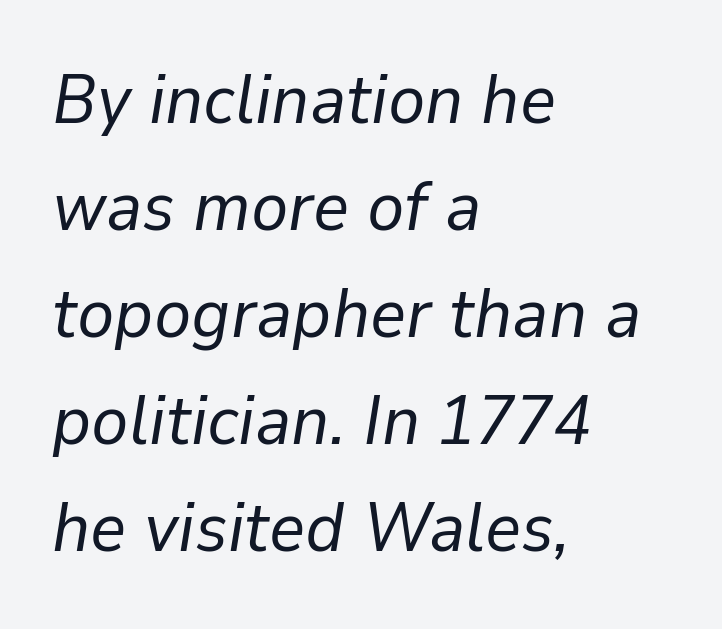
Q: Is the text bold? A: No.
Q: Is the text italic (slanted)? A: Yes, it leans right by about 9 degrees.
Q: Is the text underlined? A: No.
Q: How is the paragraph aligned? A: Left-aligned.
Q: Is the spacing between letters normal or unusually wide? A: Normal.
Q: Is the spacing between lines tight, normal or loose? A: Normal.
Q: Width (condensed, normal, or wide)? A: Normal.
Q: Stroke contrast? A: Low.
Q: x-height? A: Medium.
Q: Monospaced? A: No.
